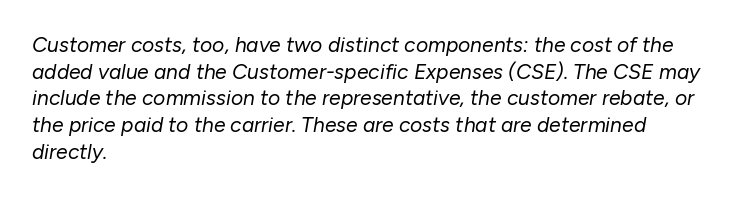
The image shows 21 px text type, italic (leaning right); set left-aligned, normal line spacing (1.27x), normal letter spacing, not underlined.
